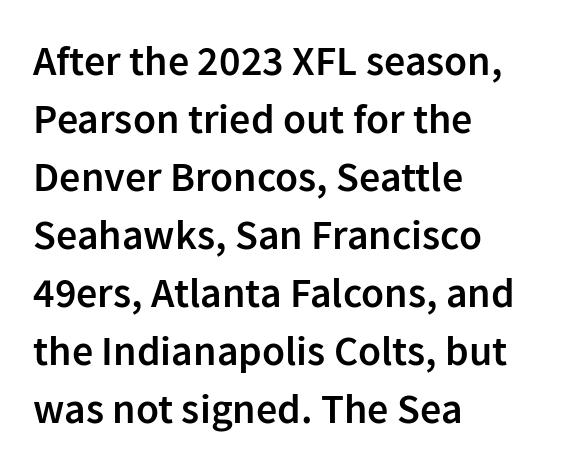
The image shows 42 px semibold sans-serif type, upright; set left-aligned, normal line spacing (1.38x), normal letter spacing, not underlined; low stroke contrast and a medium x-height.
